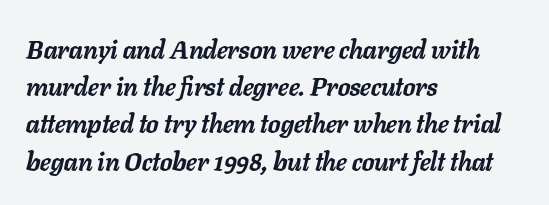
The image shows 26 px bold type, italic (leaning right); set left-aligned, normal line spacing (1.43x), normal letter spacing, not underlined.
